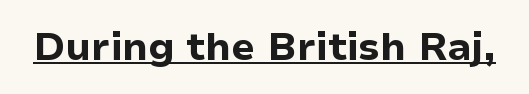
The image shows 39 px bold sans-serif type, upright; set normal letter spacing, underlined; low stroke contrast and a medium x-height.
